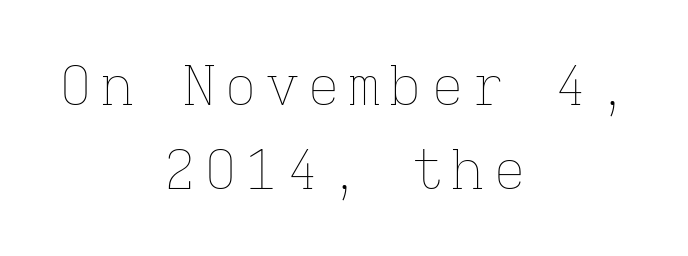
{"italic": "no", "bold": "no", "weight": "thin", "width": "normal", "stroke_contrast": "low", "x_height": "medium", "monospaced": "yes", "underline": "no", "align": "center", "line_spacing": "normal", "line_spacing_ratio": 1.52, "glyph_px": 55}
